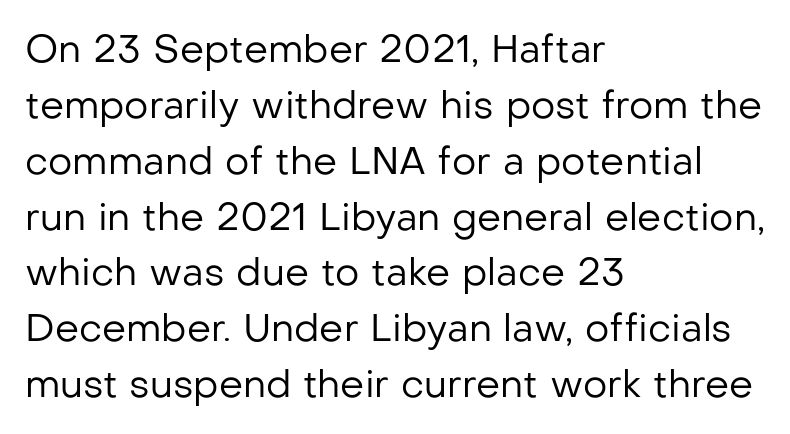
The image shows 38 px regular-weight sans-serif type, upright; set left-aligned, normal line spacing (1.47x), normal letter spacing, not underlined; low stroke contrast and a medium x-height.
